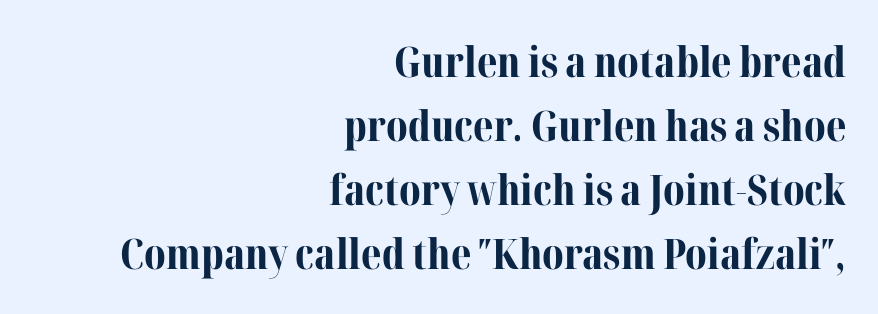
The image shows 42 px bold serif type, upright; set right-aligned, normal line spacing (1.52x), normal letter spacing, not underlined; medium stroke contrast and a medium x-height.
